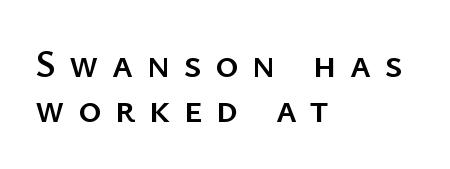
Q: Is the text italic (slanted)? A: No, it is upright.
Q: Is the typeface a serif or a sans-serif typeface? A: Sans-serif.
Q: Is the text underlined? A: No.
Q: How is the paragraph aligned? A: Left-aligned.
Q: Is the spacing between letters normal or unusually wide? A: Unusually wide.
Q: Is the spacing between lines tight, normal or loose? A: Tight.
Q: Width (condensed, normal, or wide)? A: Normal.
Q: Stroke contrast? A: Low.
Q: x-height? A: Medium.
Q: Monospaced? A: No.
